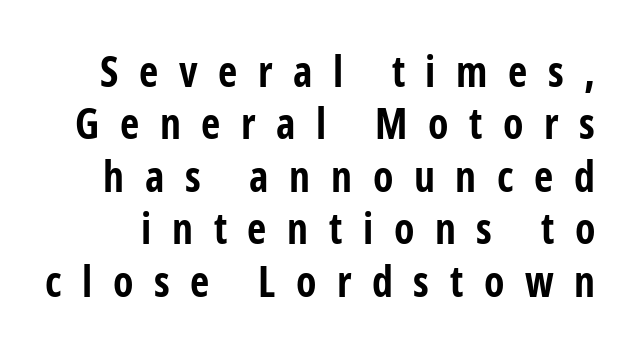
What kind of face is this? One without serifs — a sans. The lettering stays uniformly vertical, giving the passage a roman look. The rendering uses natural spacing where letterforms have individual widths. Compared with typical paragraphs, the rows here are spaced about the same.
